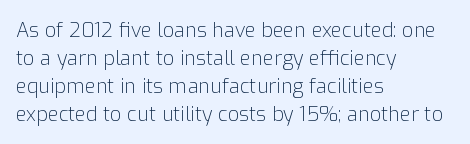
The image shows 20 px text type, upright; set left-aligned, normal line spacing (1.4x), normal letter spacing, not underlined.
